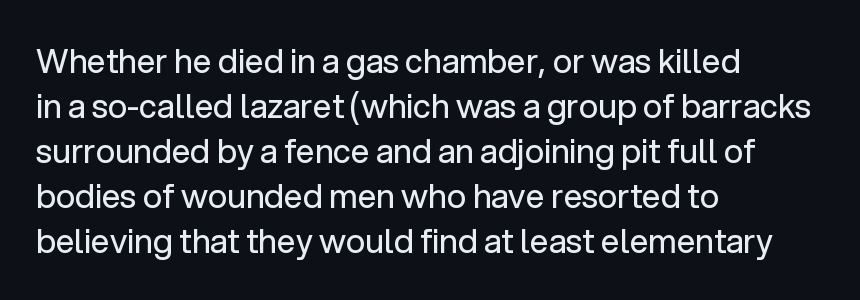
The image shows 33 px regular-weight sans-serif type, upright; set left-aligned, normal line spacing (1.36x), normal letter spacing, not underlined; low stroke contrast and a medium x-height.
